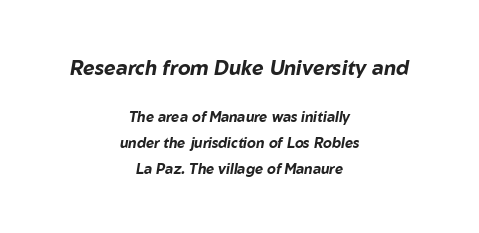
The image shows 20 px bold type, italic (leaning right); set centered, line spacing 1.86x, normal letter spacing, not underlined; the first (top) block is 1.43x larger.
